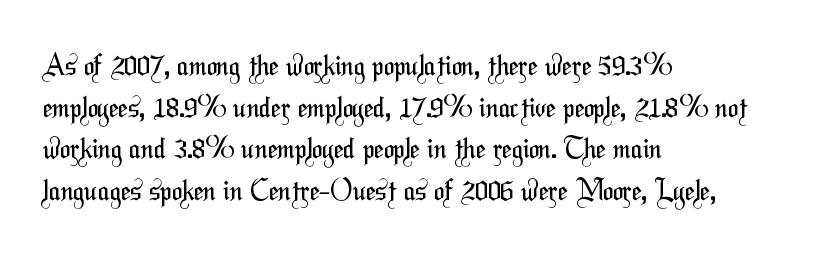
Q: Is the text bold? A: No.
Q: Is the typeface a serif or a sans-serif typeface? A: Sans-serif.
Q: Is the text underlined? A: No.
Q: How is the paragraph aligned? A: Left-aligned.
Q: Is the spacing between letters normal or unusually wide? A: Normal.
Q: Is the spacing between lines tight, normal or loose? A: Normal.
Q: Width (condensed, normal, or wide)? A: Condensed.
Q: Stroke contrast? A: Medium.
Q: x-height? A: Medium.
Q: Monospaced? A: No.
